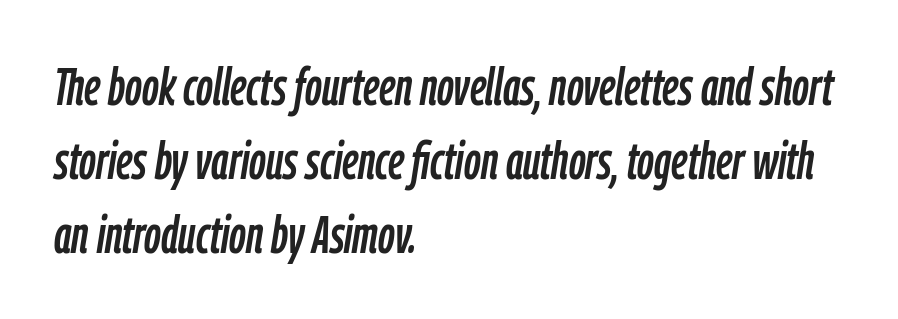
The image shows 52 px condensed type, italic (leaning right); set left-aligned, normal line spacing (1.42x), normal letter spacing, not underlined; low stroke contrast and a medium x-height.
